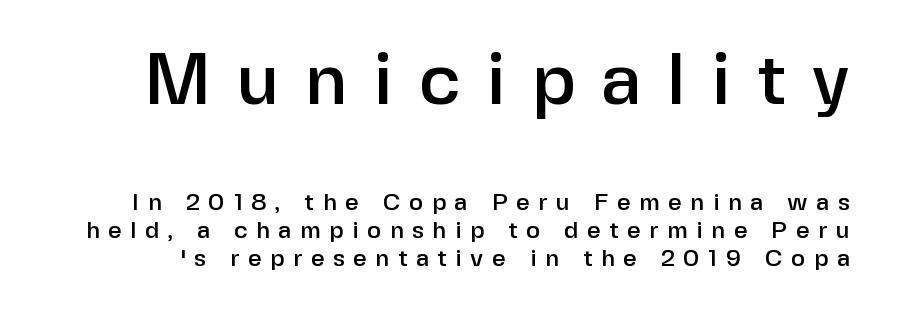
{"serif": "no", "italic": "no", "width": "normal", "stroke_contrast": "low", "x_height": "medium", "monospaced": "no", "underline": "no", "line_spacing_ratio": 1.16, "letter_spacing": "wide", "letter_spacing_em": 0.35, "larger_block": "first", "size_ratio": 3.04, "glyph_px": 73}
